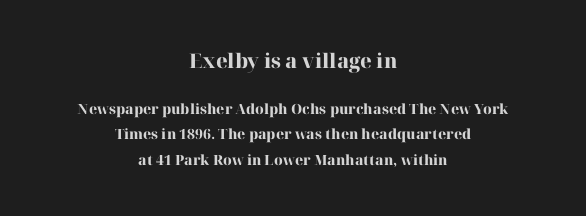
{"italic": "no", "bold": "yes", "underline": "no", "align": "center", "line_spacing_ratio": 1.83, "letter_spacing": "normal", "letter_spacing_em": 0.0, "larger_block": "first", "size_ratio": 1.43, "glyph_px": 20}
